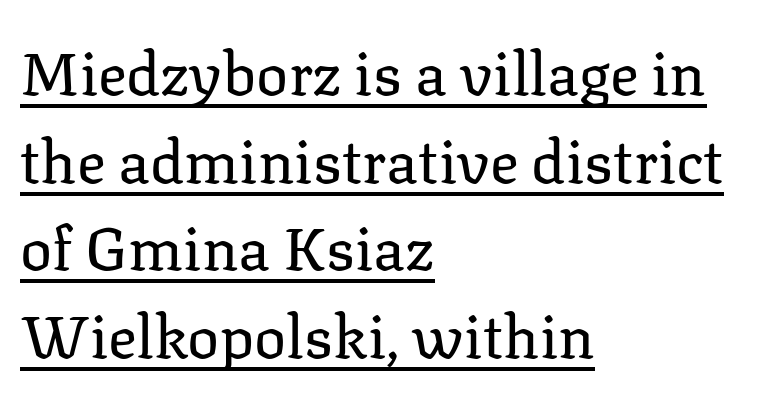
{"serif": "yes", "italic": "no", "bold": "no", "weight": "regular", "width": "normal", "stroke_contrast": "low", "x_height": "medium", "monospaced": "no", "underline": "yes", "align": "left", "line_spacing": "normal", "line_spacing_ratio": 1.46, "letter_spacing": "normal", "letter_spacing_em": 0.0, "glyph_px": 60}
